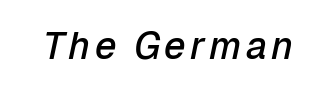
{"italic": "yes", "lean": "right", "slant_degrees": 12, "bold": "semi", "weight": "semibold", "width": "normal", "stroke_contrast": "low", "x_height": "medium", "monospaced": "no", "underline": "no", "glyph_px": 38}
